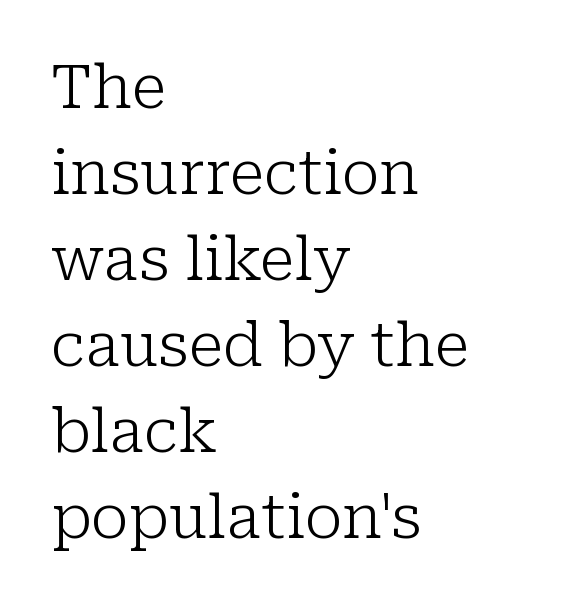
Is the block centered? No — it sits flush against the left margin. Notice how descenders clear the ascenders below comfortably — that's standard leading. Looks like regular typesetting: each glyph gets only the width it needs. A roman cut, with each character standing at attention. The face looks like a standard text weight, possibly lighter.
